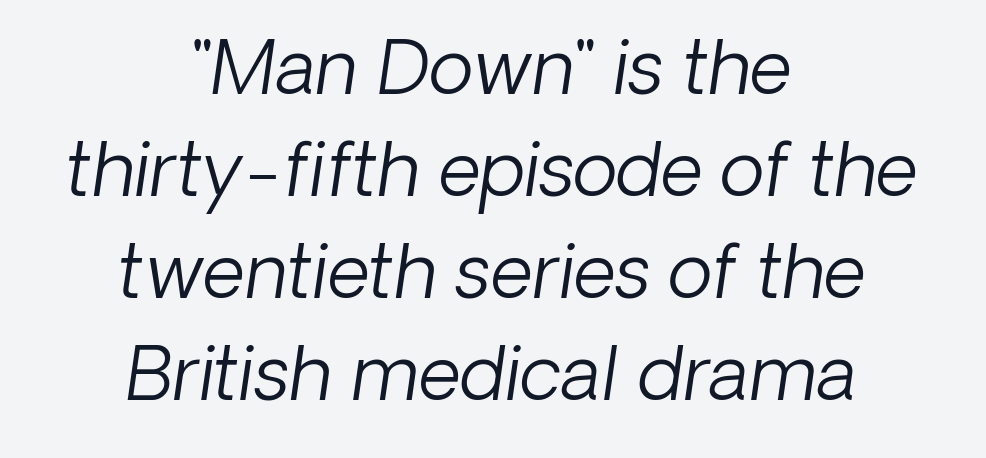
Q: Is the text bold? A: No.
Q: Is the text italic (slanted)? A: Yes, it leans right by about 8 degrees.
Q: Is the text underlined? A: No.
Q: How is the paragraph aligned? A: Centered.
Q: Is the spacing between letters normal or unusually wide? A: Normal.
Q: Is the spacing between lines tight, normal or loose? A: Normal.
Q: Width (condensed, normal, or wide)? A: Normal.
Q: Stroke contrast? A: Low.
Q: x-height? A: Medium.
Q: Monospaced? A: No.
